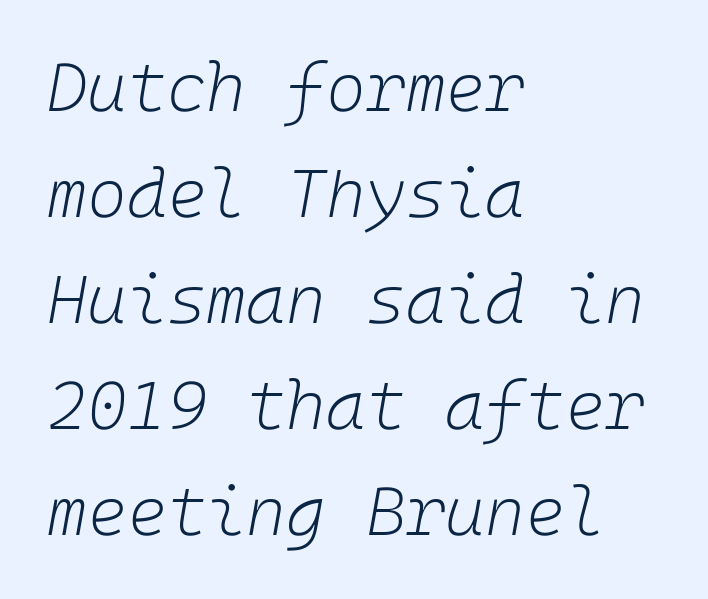
{"italic": "yes", "lean": "right", "slant_degrees": 10, "bold": "no", "weight": "light", "width": "normal", "stroke_contrast": "low", "x_height": "medium", "underline": "no", "align": "left", "line_spacing": "normal", "line_spacing_ratio": 1.56, "letter_spacing": "normal", "letter_spacing_em": 0.0, "glyph_px": 68}
